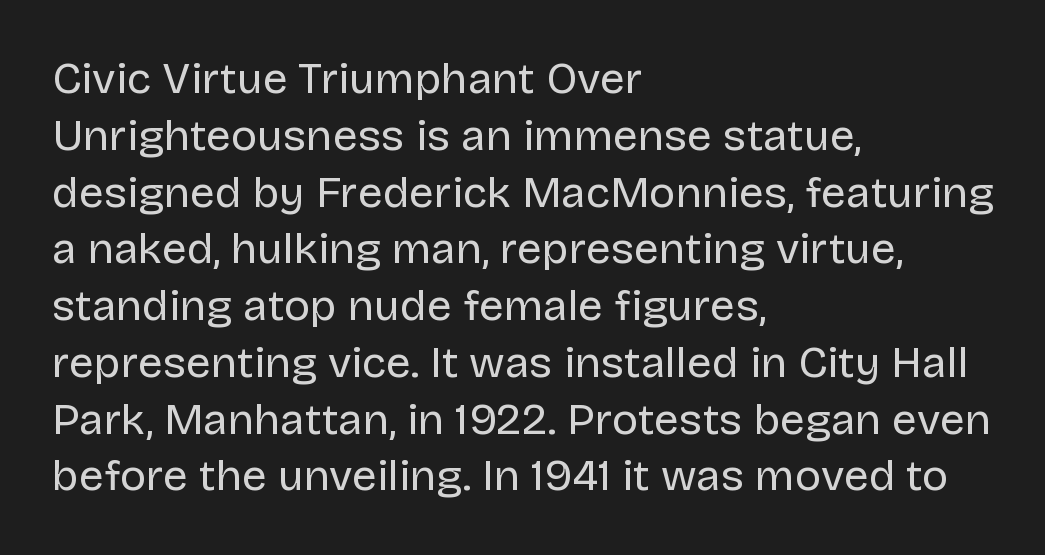
The image shows 44 px regular-weight sans-serif type, upright; set left-aligned, normal line spacing (1.29x), normal letter spacing, not underlined; low stroke contrast and a large x-height.
